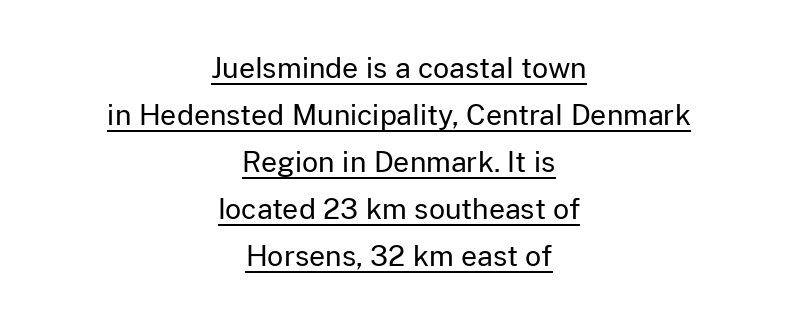
Q: Is the text bold? A: No.
Q: Is the text italic (slanted)? A: No, it is upright.
Q: Is the typeface a serif or a sans-serif typeface? A: Sans-serif.
Q: Is the text underlined? A: Yes.
Q: How is the paragraph aligned? A: Centered.
Q: Is the spacing between letters normal or unusually wide? A: Normal.
Q: Is the spacing between lines tight, normal or loose? A: Normal.
Q: Width (condensed, normal, or wide)? A: Normal.
Q: Stroke contrast? A: Low.
Q: x-height? A: Medium.
Q: Monospaced? A: No.
